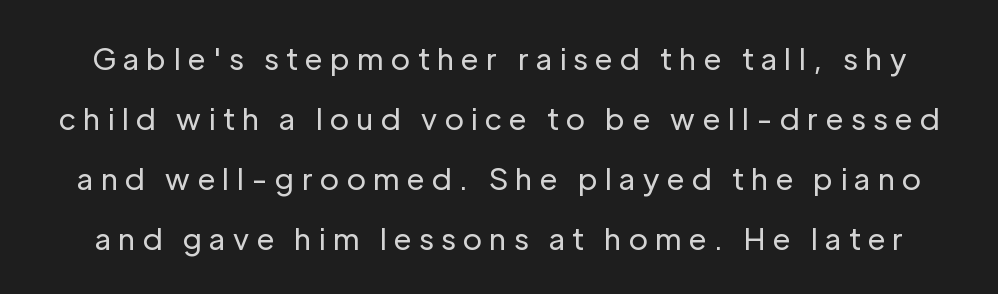
Descenders are the only things crossing below the line. Glyph-to-glyph distance is far greater than everyday printed text. Characters remain perfectly vertical along every line. Proportional: the letters do not fall into vertical columns. To sum up the face: it is a sans, with no serifs.
